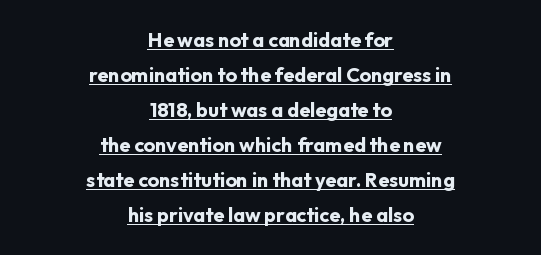
What stands out about the letter spacing? Nothing — it is the standard amount. This is the regular roman posture of the typeface. A continuous stroke trails under the words, as in a hyperlink. Where is the straight margin? There isn't one; the lines are centered.
